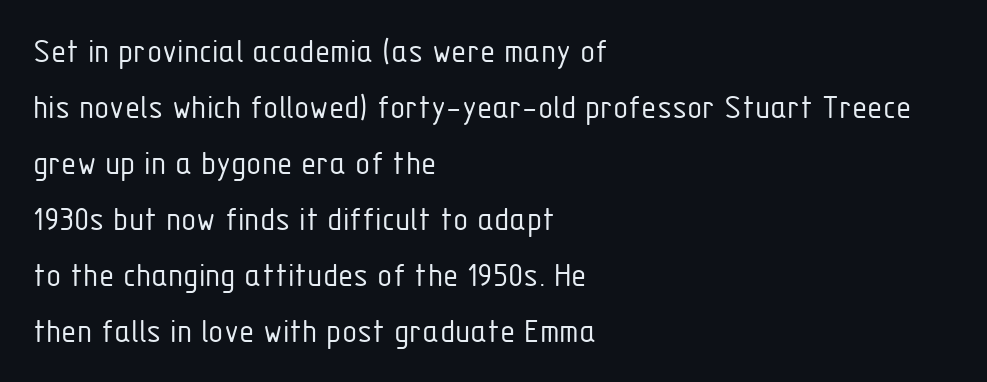
{"serif": "no", "italic": "no", "bold": "no", "weight": "light", "width": "condensed", "stroke_contrast": "low", "x_height": "medium", "monospaced": "no", "underline": "no", "align": "left", "line_spacing": "normal", "line_spacing_ratio": 1.6, "letter_spacing": "normal", "letter_spacing_em": 0.0, "glyph_px": 35}
